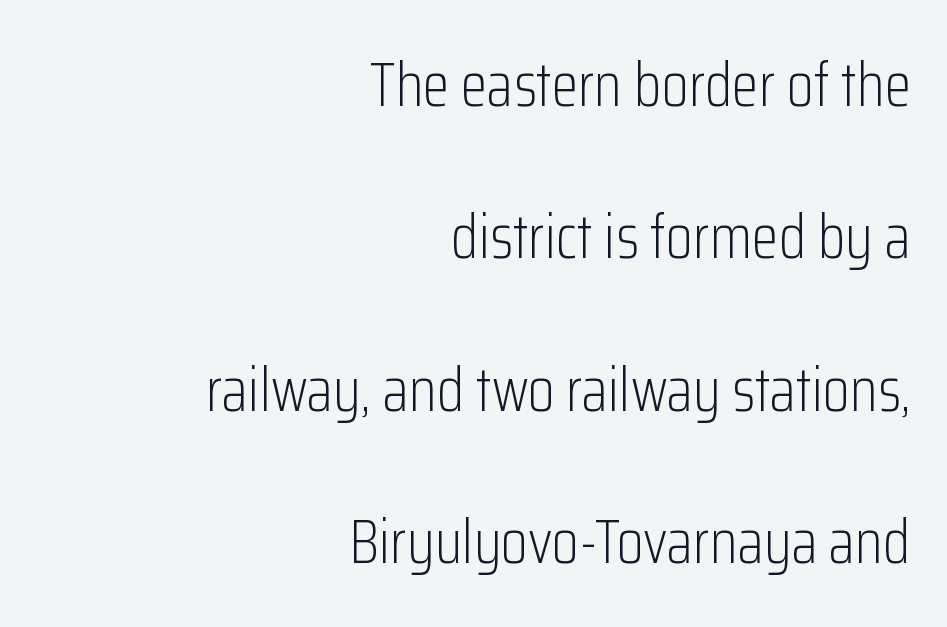
The image shows 61 px light, condensed sans-serif type, upright; set right-aligned, loose line spacing (2.5x), normal letter spacing, not underlined; low stroke contrast and a medium x-height.
